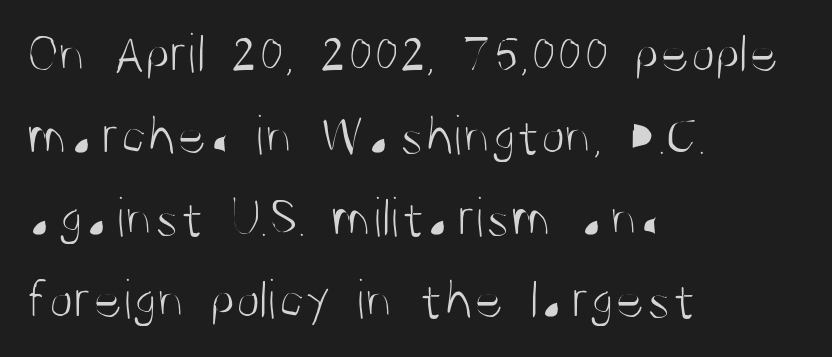
Q: Is the text bold? A: No.
Q: Is the text italic (slanted)? A: No, it is upright.
Q: Is the typeface a serif or a sans-serif typeface? A: Sans-serif.
Q: Is the text underlined? A: No.
Q: How is the paragraph aligned? A: Left-aligned.
Q: Is the spacing between letters normal or unusually wide? A: Normal.
Q: Is the spacing between lines tight, normal or loose? A: Normal.
Q: Width (condensed, normal, or wide)? A: Condensed.
Q: Stroke contrast? A: Medium.
Q: x-height? A: Large.
Q: Monospaced? A: No.
